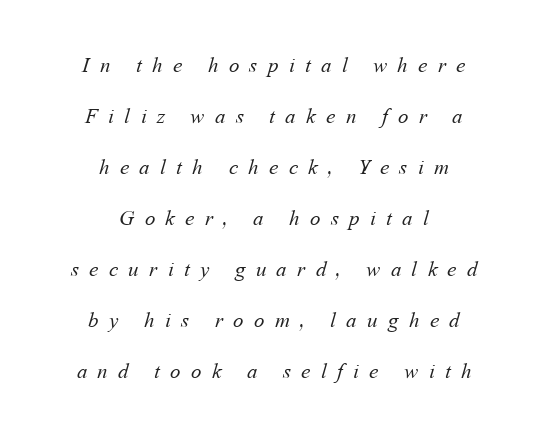
{"bold": "no", "underline": "no", "align": "center", "line_spacing": "loose", "line_spacing_ratio": 2.43, "letter_spacing": "wide", "letter_spacing_em": 0.49, "glyph_px": 21}
